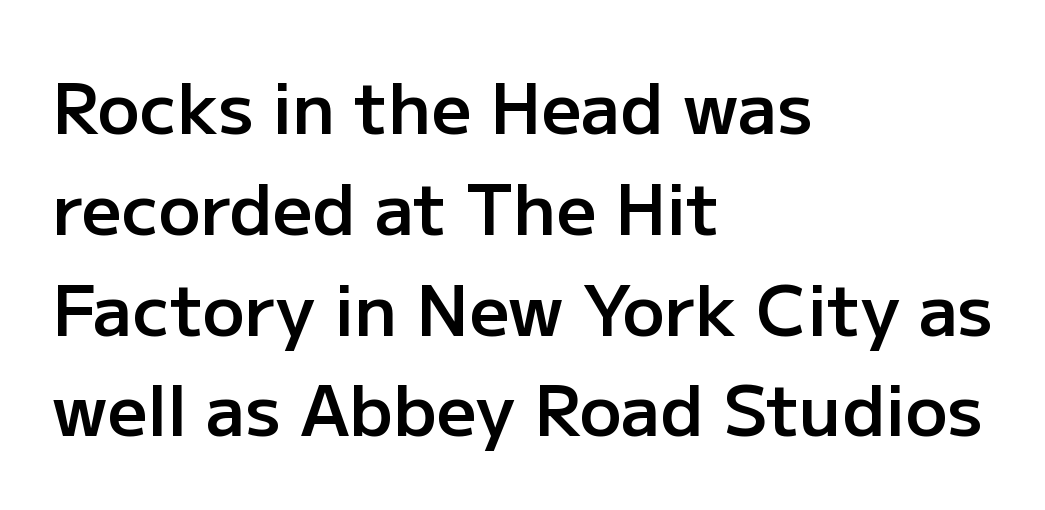
Type style note: lacks serifs. Unmarked baselines from the first word to the last. Does the weight exceed regular? Yes, but only to semibold. Italic? Not at all — the glyphs are vertical. The passage shown has conventional tracking throughout.
